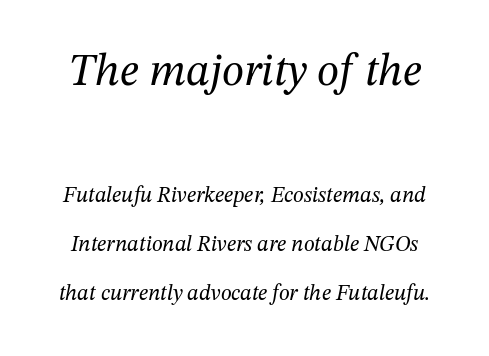
{"serif": "yes", "italic": "yes", "lean": "right", "slant_degrees": 12, "bold": "no", "weight": "regular", "width": "normal", "stroke_contrast": "medium", "x_height": "medium", "monospaced": "no", "underline": "no", "line_spacing": "loose", "line_spacing_ratio": 2.21, "letter_spacing": "normal", "letter_spacing_em": 0.0, "larger_block": "first", "size_ratio": 2.05, "glyph_px": 45}
